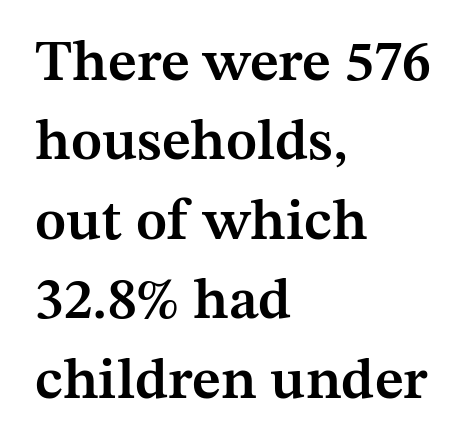
Leading matches the norm, producing a regular column. On the weight axis this lands at semibold, roughly 600. A typesetter would mark this as roman, not italic. The type family on display is of the serif kind. Just letters on the line, the space beneath them empty.
